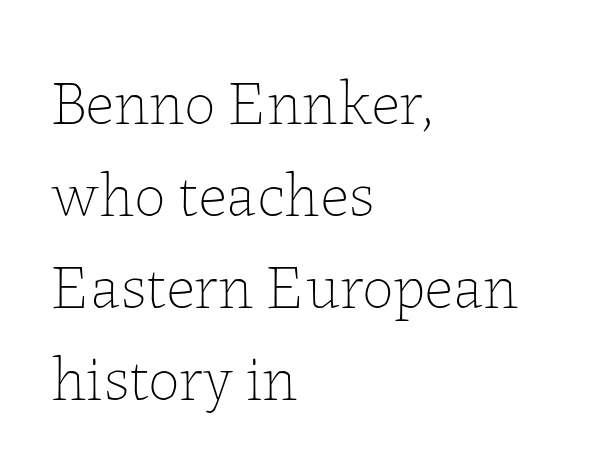
Q: Is the text bold? A: No.
Q: Is the text italic (slanted)? A: No, it is upright.
Q: Is the text underlined? A: No.
Q: How is the paragraph aligned? A: Left-aligned.
Q: Is the spacing between letters normal or unusually wide? A: Normal.
Q: Is the spacing between lines tight, normal or loose? A: Normal.
Q: Width (condensed, normal, or wide)? A: Normal.
Q: Stroke contrast? A: Low.
Q: x-height? A: Medium.
Q: Monospaced? A: No.
